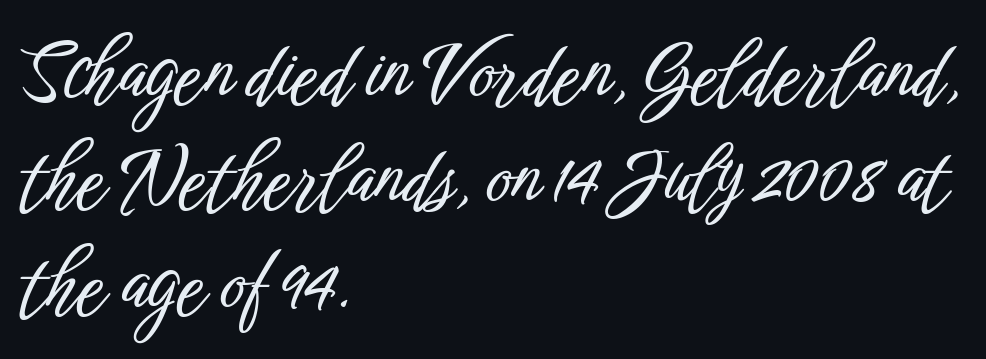
Caption: standard tracking, unaltered. The passage shown is typed in a proportional face where columns would drift. In terms of leading, this rendering sits right in the middle. Short and long lines alike share a common starting point at left. The passage shown is typeset with a sans-serif family.
